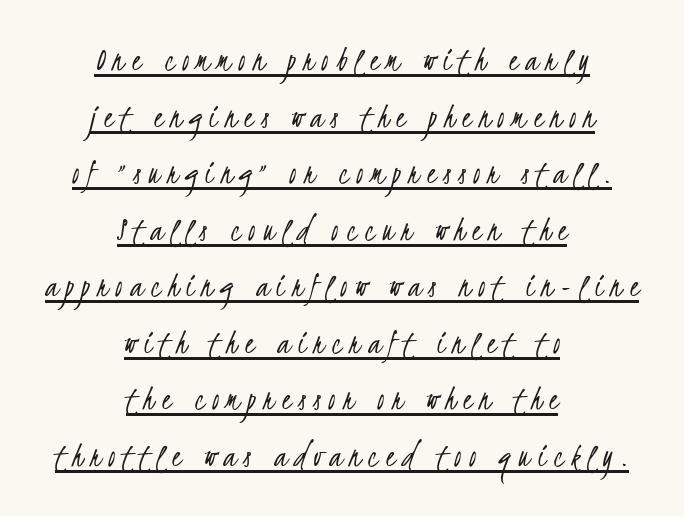
Think standard paragraph weight, or any step lighter than that. Students, observe: this is what conventionally led text looks like. Visually the block forms a symmetrical silhouette, jagged on both flanks. Underline: present. Typographically, this falls in the sans-serif category. Varying glyph widths throughout — classic text-font behaviour.
